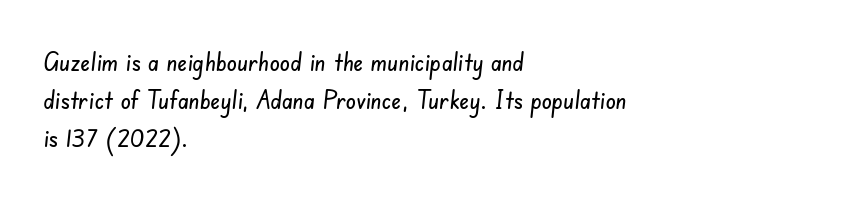
The image shows 26 px text type; set left-aligned, normal line spacing (1.47x), normal letter spacing, not underlined.
